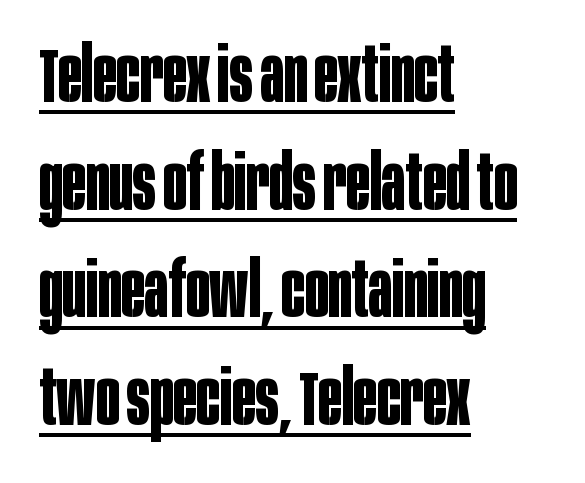
Q: Is the text bold? A: Yes.
Q: Is the text italic (slanted)? A: No, it is upright.
Q: Is the typeface a serif or a sans-serif typeface? A: Sans-serif.
Q: Is the text underlined? A: Yes.
Q: How is the paragraph aligned? A: Left-aligned.
Q: Is the spacing between letters normal or unusually wide? A: Normal.
Q: Is the spacing between lines tight, normal or loose? A: Normal.
Q: Width (condensed, normal, or wide)? A: Condensed.
Q: Stroke contrast? A: Low.
Q: x-height? A: Large.
Q: Monospaced? A: No.
